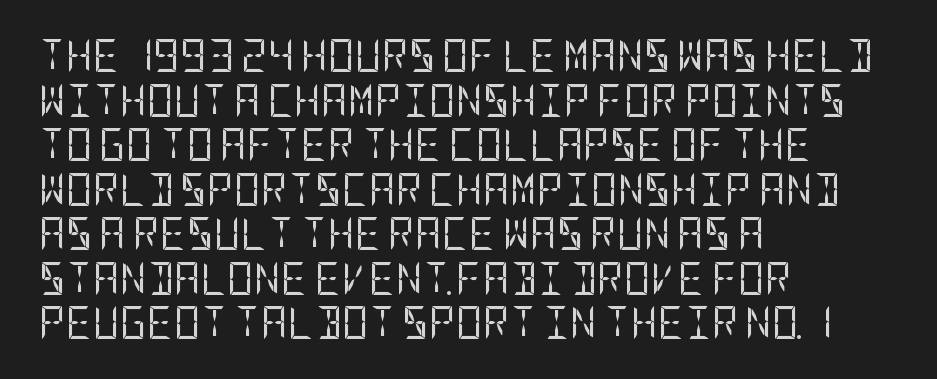
Honestly, the letter spacing is just normal — you wouldn't notice it. You can tell it's not italic because the verticals are truly vertical. Where is the straight margin? On the left. Stroke mass is kept to a normal reading level or below. The baseline area is clear. Vertical spacing — default.
